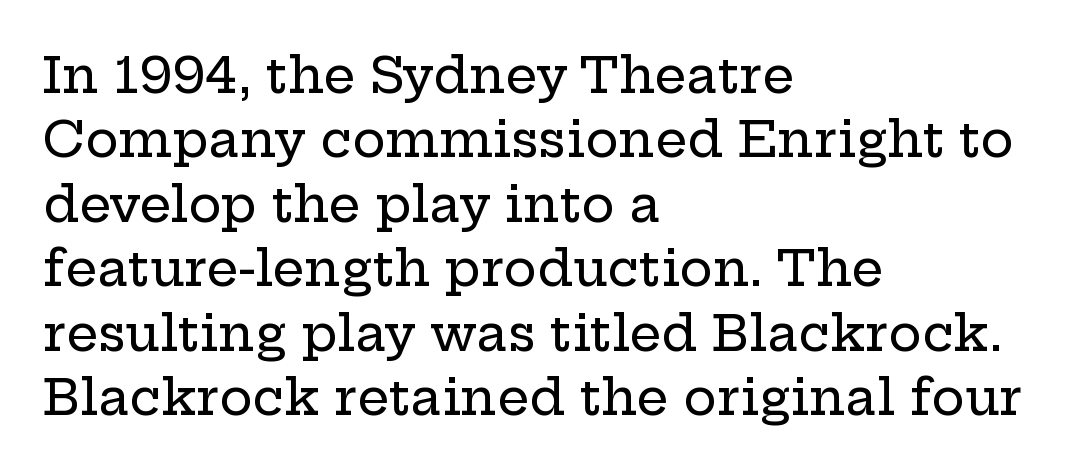
{"serif": "yes", "italic": "no", "width": "wide", "stroke_contrast": "low", "x_height": "medium", "monospaced": "no", "underline": "no", "align": "left", "line_spacing": "normal", "line_spacing_ratio": 1.29, "letter_spacing": "normal", "letter_spacing_em": 0.0, "glyph_px": 50}
